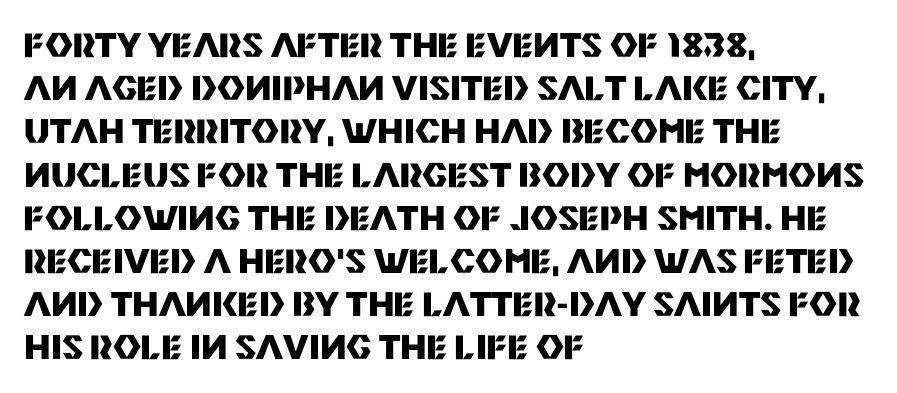
What kind of face is this? One without serifs — a sans. The typesetting leans heavy: a genuine bold. Underline: absent. Reading down the column, the eye jumps a familiar distance to each next line.
